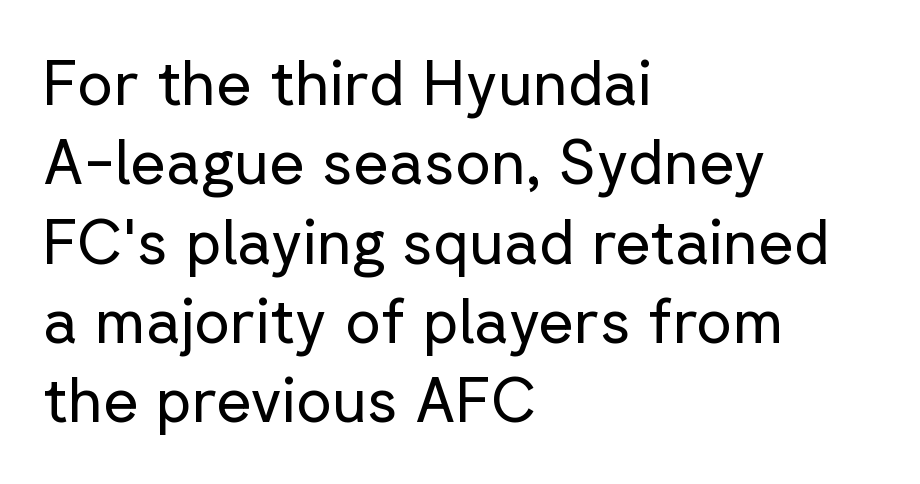
Descenders are the only things crossing below the line. Interline gaps are of average width in this sample. Horizontal alignment here is leftward, the default for most running prose. A typesetter would mark this as roman, not italic.
